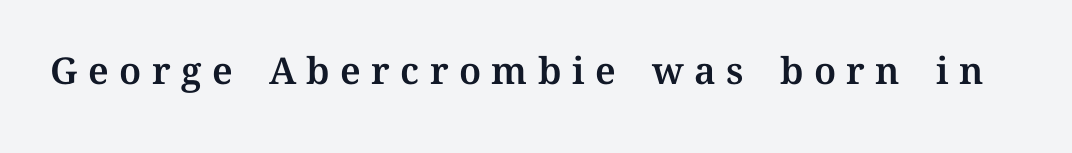
{"italic": "no", "width": "normal", "stroke_contrast": "medium", "x_height": "medium", "monospaced": "no", "underline": "no", "letter_spacing": "wide", "letter_spacing_em": 0.28, "glyph_px": 37}
